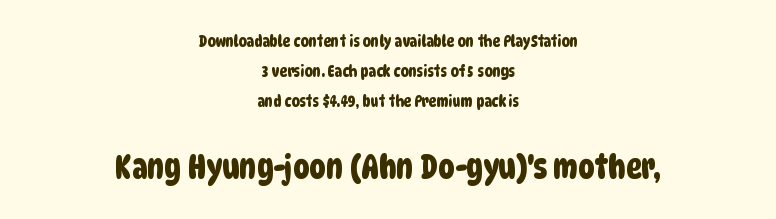
Characters follow at the spacing the type designer built in. The compositor balanced each line on the midline. The designer gave the closing block more size than the opening block. A sans-serif font was chosen for this passage. Looks like regular typesetting: each glyph gets only the width it needs.
